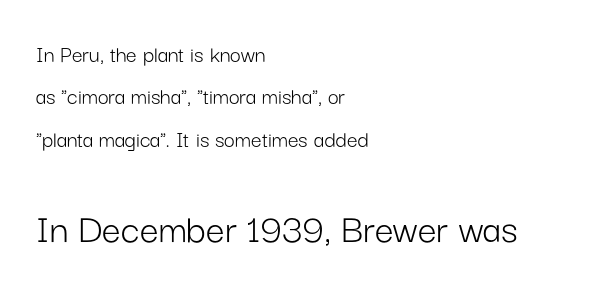
{"serif": "no", "italic": "no", "bold": "no", "weight": "light", "width": "normal", "stroke_contrast": "low", "x_height": "medium", "monospaced": "no", "underline": "no", "align": "left", "line_spacing_ratio": 1.77, "letter_spacing": "normal", "letter_spacing_em": 0.0, "larger_block": "second", "size_ratio": 1.75, "glyph_px": 42}
